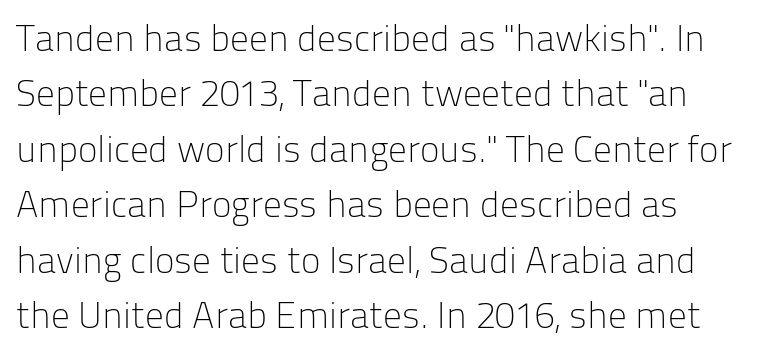
Q: Is the text bold? A: No.
Q: Is the text italic (slanted)? A: No, it is upright.
Q: Is the typeface a serif or a sans-serif typeface? A: Sans-serif.
Q: Is the text underlined? A: No.
Q: How is the paragraph aligned? A: Left-aligned.
Q: Is the spacing between letters normal or unusually wide? A: Normal.
Q: Is the spacing between lines tight, normal or loose? A: Normal.
Q: Width (condensed, normal, or wide)? A: Normal.
Q: Stroke contrast? A: Low.
Q: x-height? A: Medium.
Q: Monospaced? A: No.
